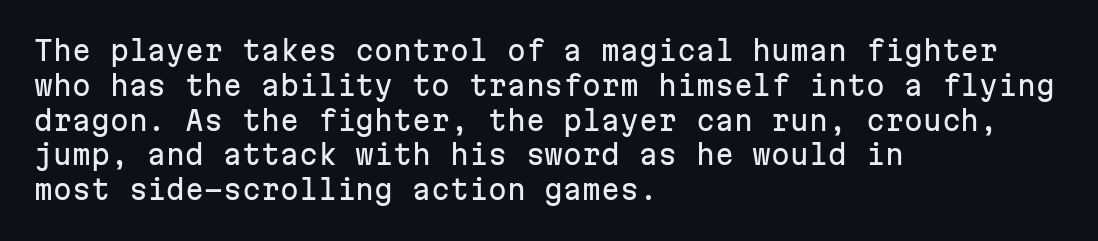
The image shows 27 px text type, upright; set left-aligned, normal line spacing (1.29x), normal letter spacing, not underlined.
